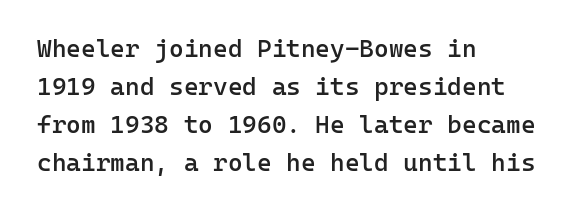
Q: Is the text bold? A: Semi-bold.
Q: Is the text italic (slanted)? A: No, it is upright.
Q: Is the text underlined? A: No.
Q: How is the paragraph aligned? A: Left-aligned.
Q: Is the spacing between letters normal or unusually wide? A: Normal.
Q: Is the spacing between lines tight, normal or loose? A: Normal.
